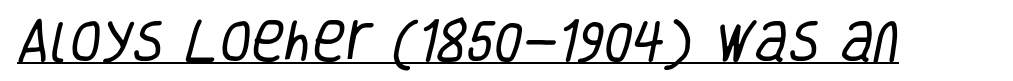
The image shows 46 px regular-weight, condensed sans-serif type; set normal letter spacing, underlined; low stroke contrast and a large x-height.
